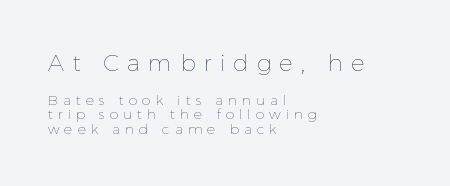
{"italic": "no", "bold": "no", "underline": "no", "align": "left", "line_spacing": "tight", "line_spacing_ratio": 1.05, "letter_spacing": "wide", "letter_spacing_em": 0.35, "larger_block": "first", "size_ratio": 1.64, "glyph_px": 23}
